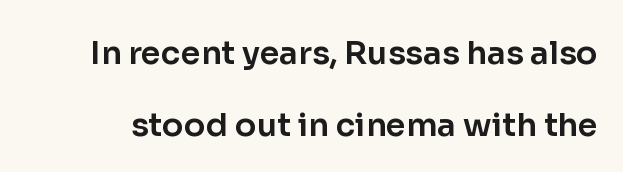
The passage shown has conventional tracking throughout. The lettering holds an erect, upright posture throughout. The designer dialed line spacing up above the default. The face used here is proportionally spaced, like ordinary book or web type. Check the space under the baseline: it is left empty.
